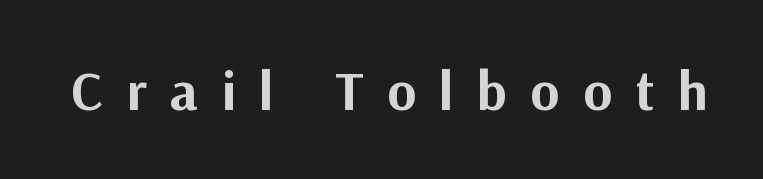
{"serif": "no", "italic": "no", "bold": "yes", "weight": "bold", "width": "normal", "stroke_contrast": "medium", "x_height": "medium", "monospaced": "no", "underline": "no", "letter_spacing": "wide", "letter_spacing_em": 0.43, "glyph_px": 55}
